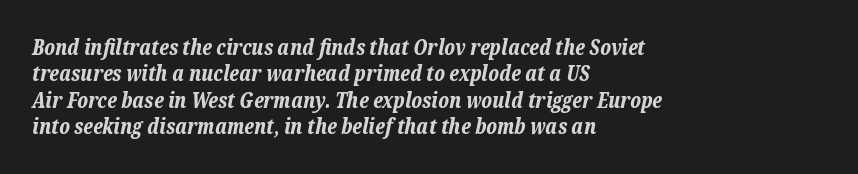
Q: Is the text bold? A: Yes.
Q: Is the text italic (slanted)? A: Yes, it leans right by about 12 degrees.
Q: Is the text underlined? A: No.
Q: How is the paragraph aligned? A: Left-aligned.
Q: Is the spacing between letters normal or unusually wide? A: Normal.
Q: Is the spacing between lines tight, normal or loose? A: Normal.
